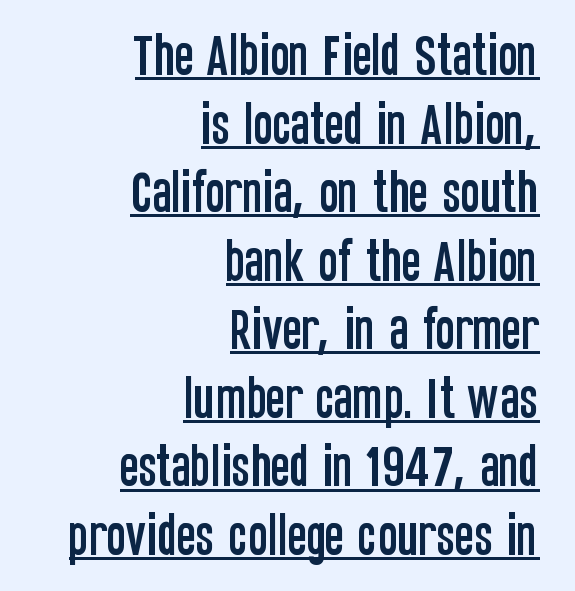
Grotesque or geometric, the face here clearly has no serifs. Standard letterfit; no display-style spreading of the glyphs. These characters rest on top of a visible drawn line. Vertically, the passage feels balanced, rows spaced as you'd expect.
